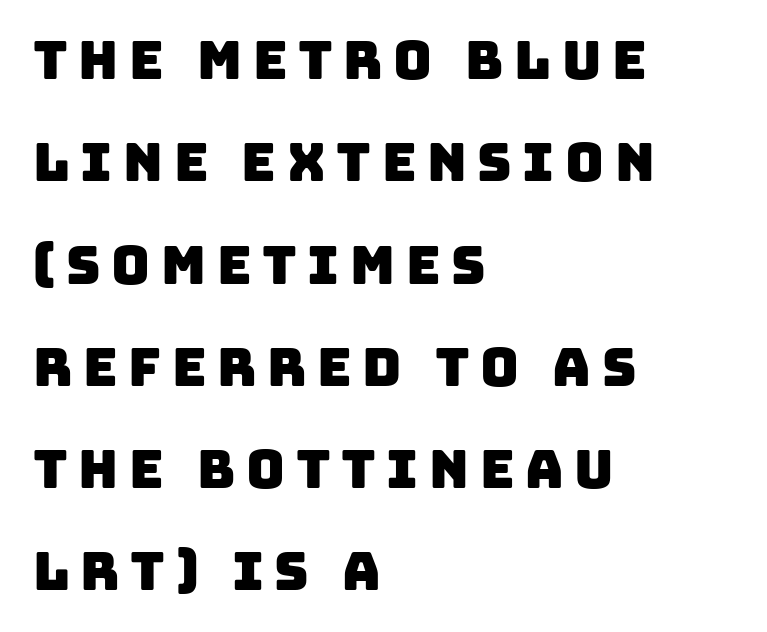
The image shows 53 px sans-serif type; set left-aligned, loose line spacing (1.93x), unusually wide letter spacing (+0.2 em), not underlined; low stroke contrast and a large x-height.
